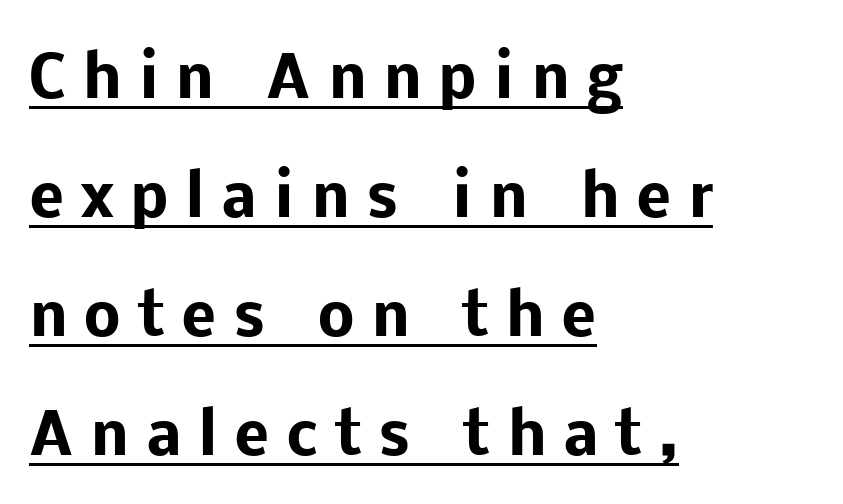
A student would call this left alignment; a typographer would say flush left, rag right. Character widths vary here, with narrow letters taking less room than wide ones. Italic? Not at all — the glyphs are vertical. These lines have a slow, spaced-out rhythm from letter to letter.
